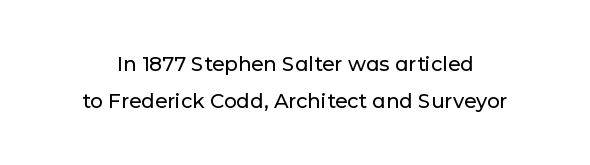
{"italic": "no", "underline": "no", "line_spacing_ratio": 1.85, "letter_spacing": "normal", "letter_spacing_em": 0.0, "glyph_px": 20}
